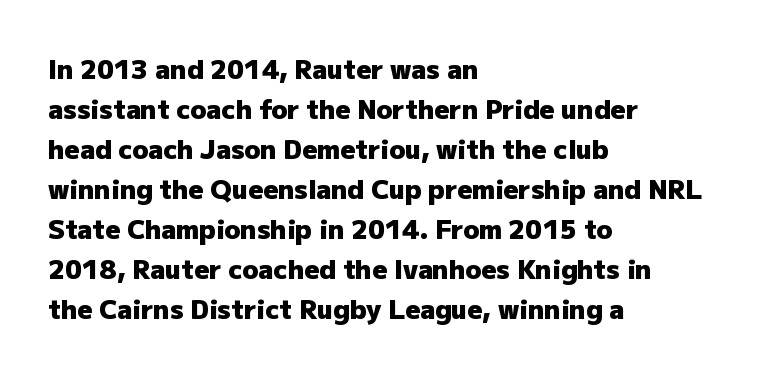
Q: Is the text bold? A: Yes.
Q: Is the text italic (slanted)? A: No, it is upright.
Q: Is the text underlined? A: No.
Q: How is the paragraph aligned? A: Left-aligned.
Q: Is the spacing between letters normal or unusually wide? A: Normal.
Q: Is the spacing between lines tight, normal or loose? A: Normal.
